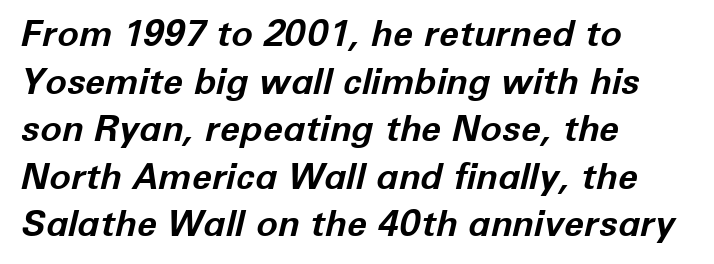
Q: Is the text bold? A: Yes.
Q: Is the text italic (slanted)? A: Yes, it leans right by about 12 degrees.
Q: Is the text underlined? A: No.
Q: How is the paragraph aligned? A: Left-aligned.
Q: Is the spacing between letters normal or unusually wide? A: Normal.
Q: Is the spacing between lines tight, normal or loose? A: Normal.
Q: Width (condensed, normal, or wide)? A: Normal.
Q: Stroke contrast? A: Low.
Q: x-height? A: Medium.
Q: Monospaced? A: No.
